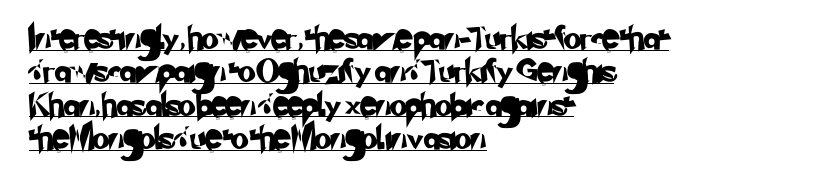
{"underline": "yes", "align": "left", "line_spacing": "normal", "line_spacing_ratio": 1.45, "letter_spacing": "normal", "letter_spacing_em": 0.0, "glyph_px": 23}
